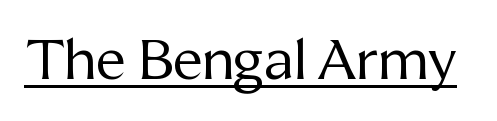
{"serif": "yes", "italic": "no", "bold": "no", "weight": "regular", "width": "normal", "stroke_contrast": "medium", "x_height": "medium", "monospaced": "no", "underline": "yes", "letter_spacing": "normal", "letter_spacing_em": 0.0, "glyph_px": 55}
